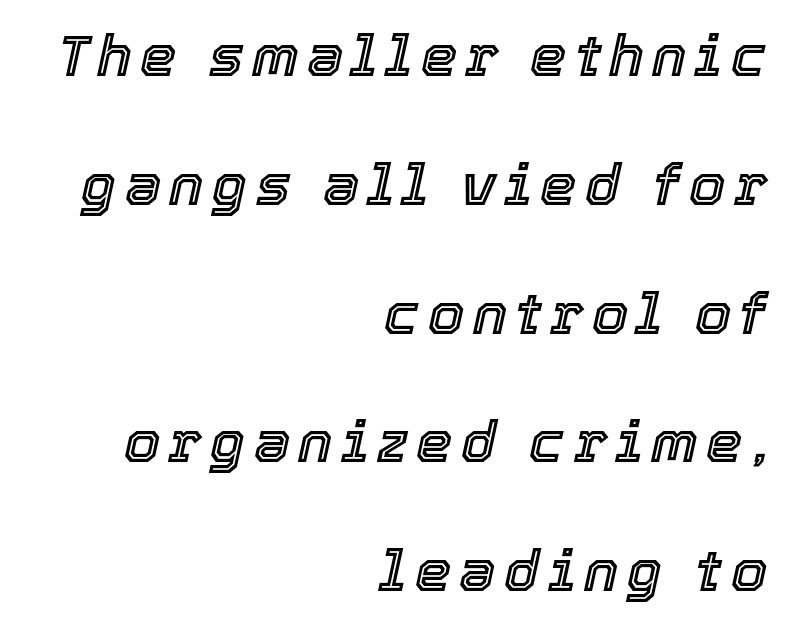
Q: Is the text italic (slanted)? A: Yes, it leans right by about 12 degrees.
Q: Is the text underlined? A: No.
Q: How is the paragraph aligned? A: Right-aligned.
Q: Is the spacing between lines tight, normal or loose? A: Loose.
Q: Width (condensed, normal, or wide)? A: Normal.
Q: x-height? A: Medium.
Q: Monospaced? A: No.
